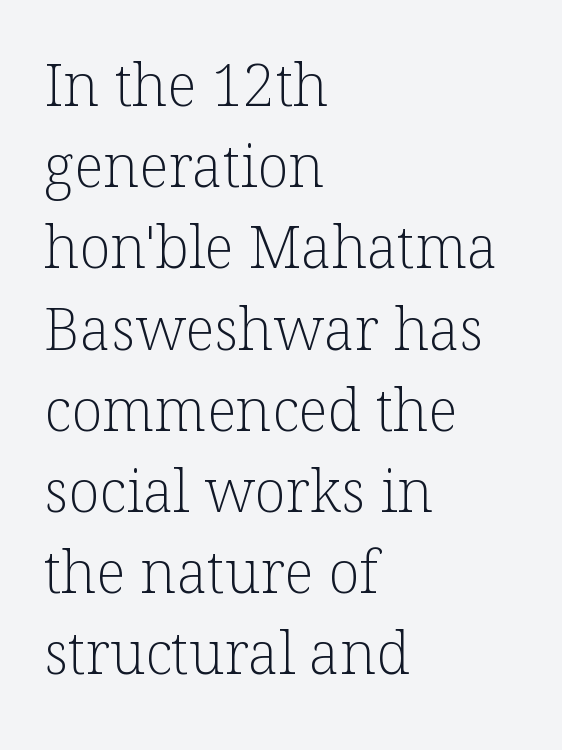
Q: Is the text bold? A: No.
Q: Is the text italic (slanted)? A: No, it is upright.
Q: Is the typeface a serif or a sans-serif typeface? A: Serif.
Q: Is the text underlined? A: No.
Q: How is the paragraph aligned? A: Left-aligned.
Q: Is the spacing between letters normal or unusually wide? A: Normal.
Q: Is the spacing between lines tight, normal or loose? A: Normal.
Q: Width (condensed, normal, or wide)? A: Normal.
Q: Stroke contrast? A: Low.
Q: x-height? A: Medium.
Q: Monospaced? A: No.
